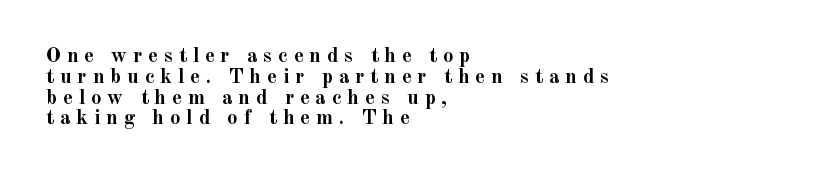
Q: Is the text bold? A: Yes.
Q: Is the text italic (slanted)? A: No, it is upright.
Q: Is the text underlined? A: No.
Q: How is the paragraph aligned? A: Left-aligned.
Q: Is the spacing between letters normal or unusually wide? A: Unusually wide.
Q: Is the spacing between lines tight, normal or loose? A: Tight.
